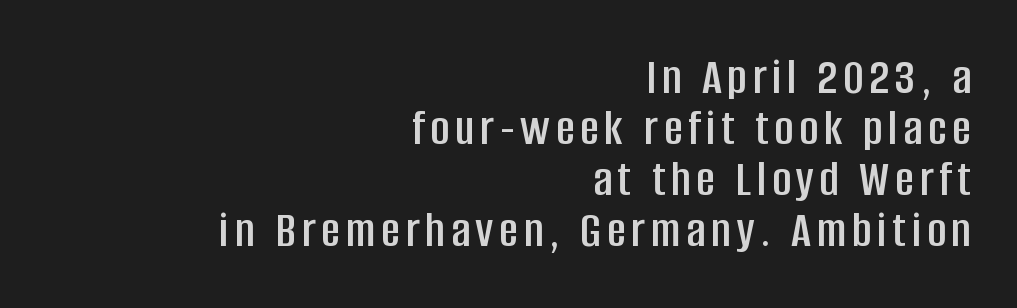
The image shows 52 px condensed sans-serif type, upright; set right-aligned, tight line spacing (0.98x), not underlined; low stroke contrast and a large x-height.
